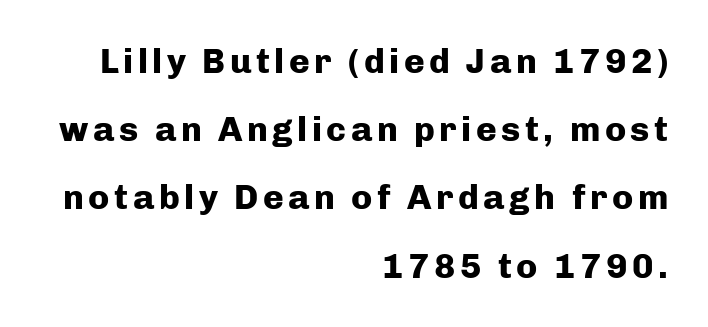
{"serif": "no", "italic": "no", "bold": "yes", "weight": "heavy", "width": "normal", "stroke_contrast": "low", "x_height": "medium", "monospaced": "no", "underline": "no", "align": "right", "line_spacing": "loose", "line_spacing_ratio": 1.95, "glyph_px": 35}
